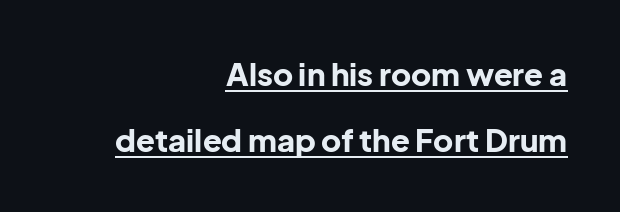
The image shows 31 px bold sans-serif type, upright; set right-aligned, loose line spacing (2.12x), normal letter spacing, underlined; low stroke contrast and a medium x-height.
